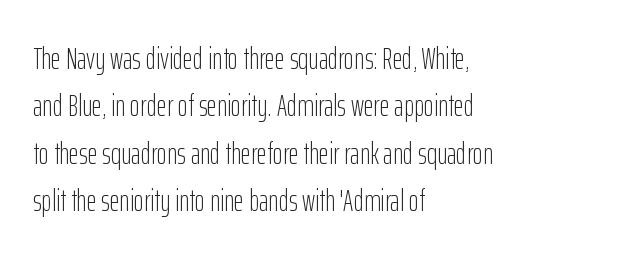
Q: Is the text bold? A: No.
Q: Is the text italic (slanted)? A: No, it is upright.
Q: Is the typeface a serif or a sans-serif typeface? A: Sans-serif.
Q: Is the text underlined? A: No.
Q: How is the paragraph aligned? A: Left-aligned.
Q: Is the spacing between letters normal or unusually wide? A: Normal.
Q: Is the spacing between lines tight, normal or loose? A: Normal.
Q: Width (condensed, normal, or wide)? A: Condensed.
Q: Stroke contrast? A: Low.
Q: x-height? A: Medium.
Q: Monospaced? A: No.
